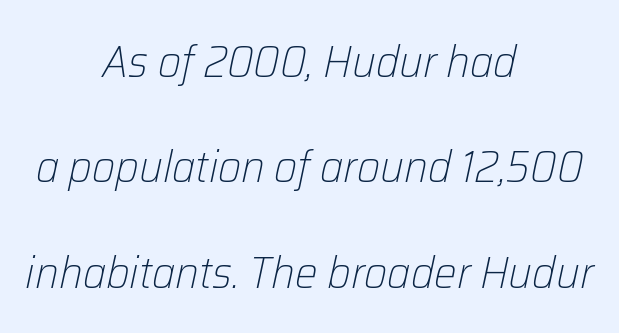
No heavy texture on the line: the type isn't bold. Summary of vertical rhythm: relaxed, with wide interline spacing. Slant detected: the letters are inclined. The foot of each line stays bare and open. The typesetter chose a symmetrical, centered arrangement here. The passage shown is typed in a proportional face where columns would drift.
